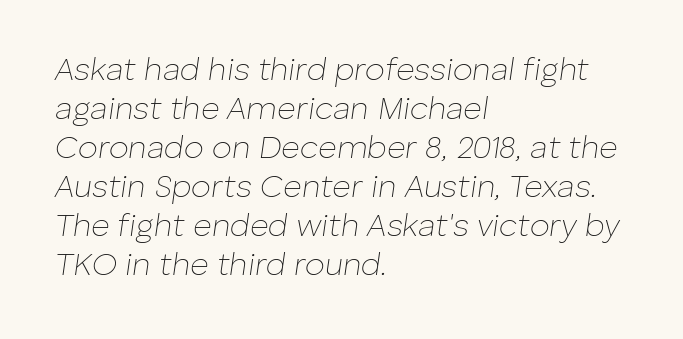
The face used here has a pronounced slope to its letters. Alignment: flush left. Any mark beneath the type? The region is blank. The face used here is proportionally spaced, like ordinary book or web type.
